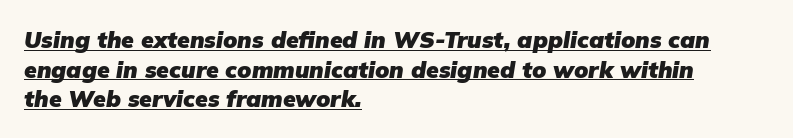
The image shows 23 px bold type, italic (leaning right); set left-aligned, normal line spacing (1.29x), normal letter spacing, underlined.
